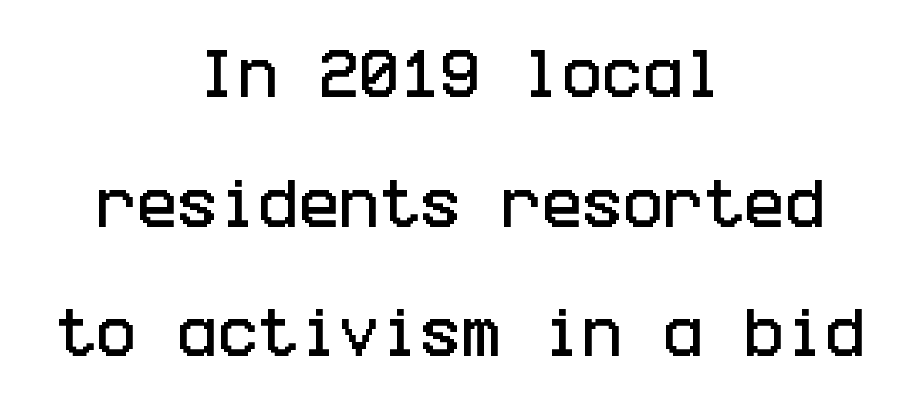
Q: Is the text italic (slanted)? A: No, it is upright.
Q: Is the typeface a serif or a sans-serif typeface? A: Sans-serif.
Q: Is the text underlined? A: No.
Q: How is the paragraph aligned? A: Centered.
Q: Is the spacing between letters normal or unusually wide? A: Normal.
Q: Is the spacing between lines tight, normal or loose? A: Loose.
Q: Width (condensed, normal, or wide)? A: Condensed.
Q: Stroke contrast? A: Low.
Q: x-height? A: Large.
